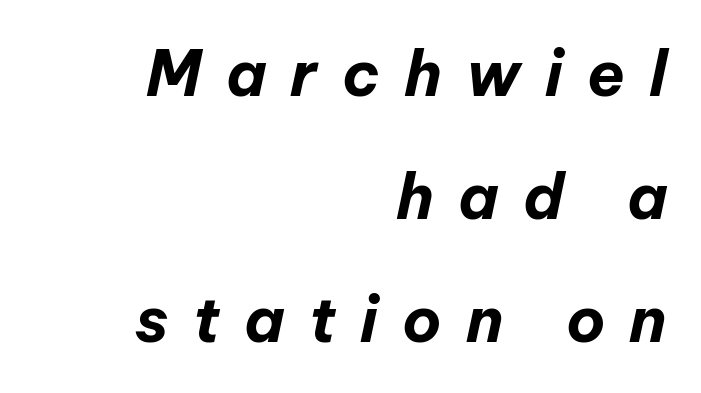
Here the designer chose a conventional face with non-uniform glyph widths. Widely set lines give the paragraph a tall, airy silhouette. Underlining? Definitely not there. The strokes are fattened all the way to bold.
